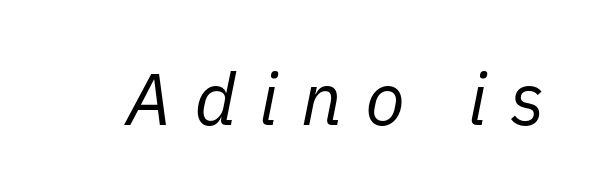
Q: Is the text bold? A: No.
Q: Is the text italic (slanted)? A: Yes, it leans right by about 11 degrees.
Q: Is the text underlined? A: No.
Q: Is the spacing between letters normal or unusually wide? A: Unusually wide.
Q: Width (condensed, normal, or wide)? A: Normal.
Q: Stroke contrast? A: Low.
Q: x-height? A: Medium.
Q: Monospaced? A: No.
